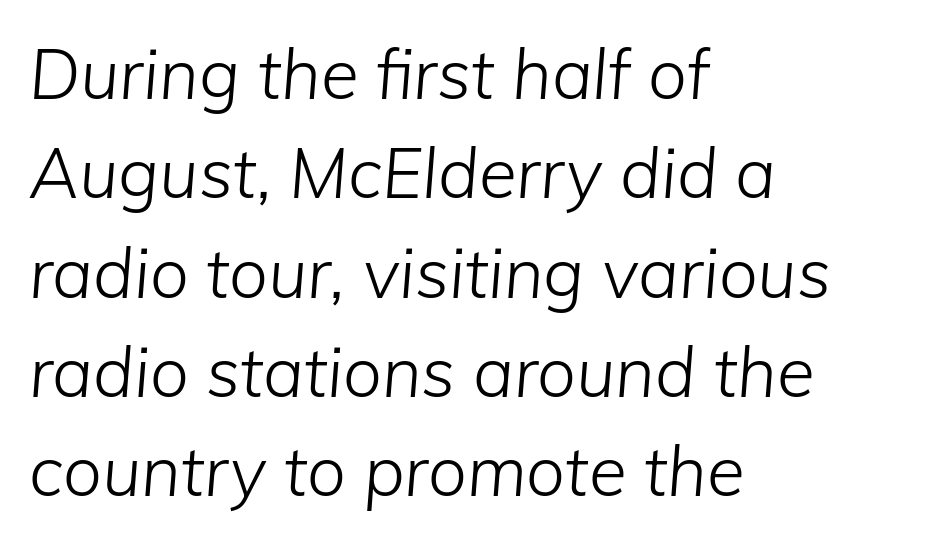
The image shows 69 px light type, italic (leaning right); set left-aligned, normal line spacing (1.44x), normal letter spacing, not underlined; low stroke contrast and a medium x-height.
